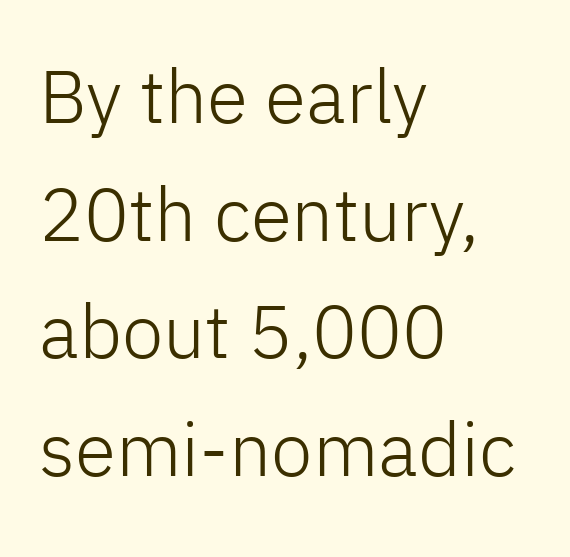
If you drew a ruler down the left edge, every line would touch it. Are there feet on the stems? There aren't — it's a sans. Decoration check: the copy has no underline. It's the straight-up-and-down kind of type.
